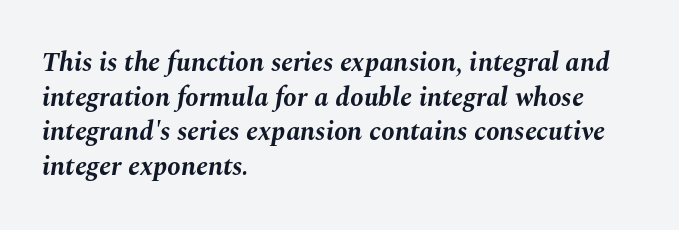
The image shows 27 px bold type, italic (leaning right); set left-aligned, normal line spacing (1.28x), normal letter spacing, not underlined.
